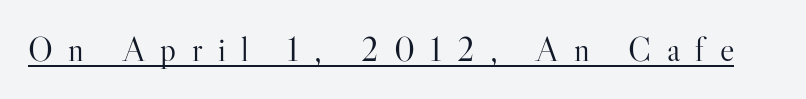
The image shows 34 px light serif type, upright; set unusually wide letter spacing (+0.45 em), underlined; high stroke contrast and a small x-height.
